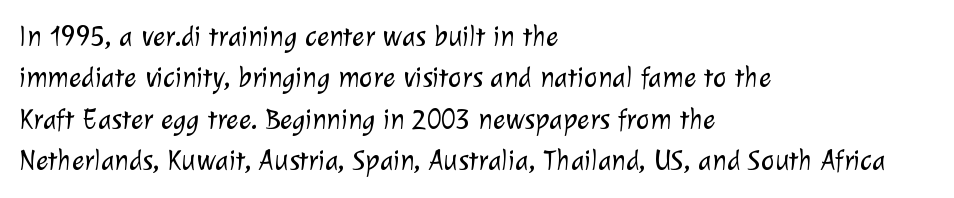
{"serif": "no", "bold": "no", "weight": "light", "width": "normal", "stroke_contrast": "low", "x_height": "medium", "monospaced": "no", "underline": "no", "align": "left", "line_spacing": "normal", "line_spacing_ratio": 1.43, "letter_spacing": "normal", "letter_spacing_em": 0.0, "glyph_px": 29}
